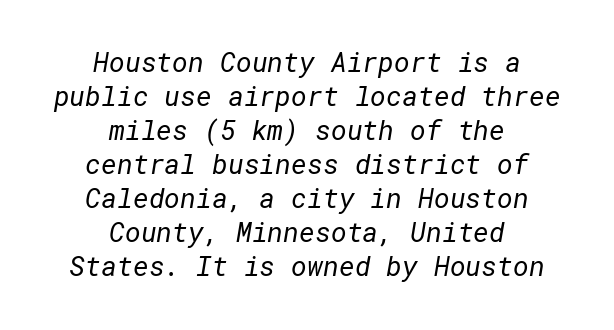
The image shows 27 px text type; set centered, normal line spacing (1.26x), normal letter spacing, not underlined.
